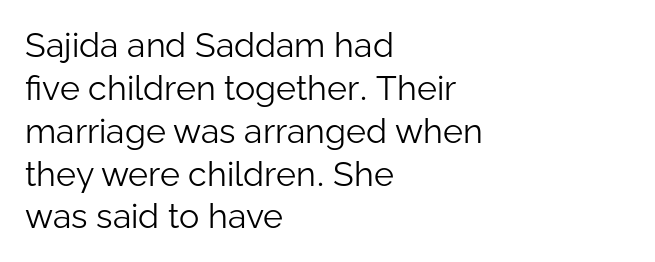
Q: Is the text bold? A: No.
Q: Is the text italic (slanted)? A: No, it is upright.
Q: Is the typeface a serif or a sans-serif typeface? A: Sans-serif.
Q: Is the text underlined? A: No.
Q: How is the paragraph aligned? A: Left-aligned.
Q: Is the spacing between letters normal or unusually wide? A: Normal.
Q: Is the spacing between lines tight, normal or loose? A: Normal.
Q: Width (condensed, normal, or wide)? A: Normal.
Q: Stroke contrast? A: Low.
Q: x-height? A: Medium.
Q: Monospaced? A: No.
